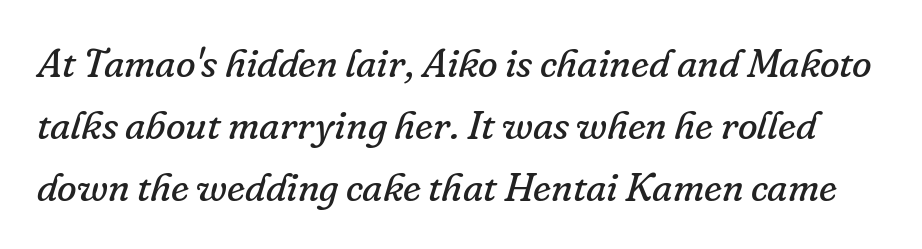
{"serif": "yes", "italic": "yes", "lean": "right", "slant_degrees": 16, "bold": "no", "weight": "regular", "width": "normal", "stroke_contrast": "low", "x_height": "small", "monospaced": "no", "underline": "no", "line_spacing": "normal", "line_spacing_ratio": 1.55, "letter_spacing": "normal", "letter_spacing_em": 0.0, "glyph_px": 40}
